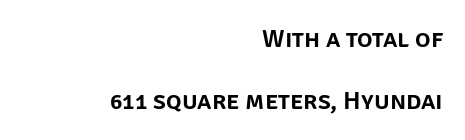
The designer dialed line spacing up above the default. The paragraph has a hard right edge and a soft left edge. This is the regular roman posture of the typeface. The line texture is even and compact thanks to regular tracking. Clear beneath every line of the passage.
